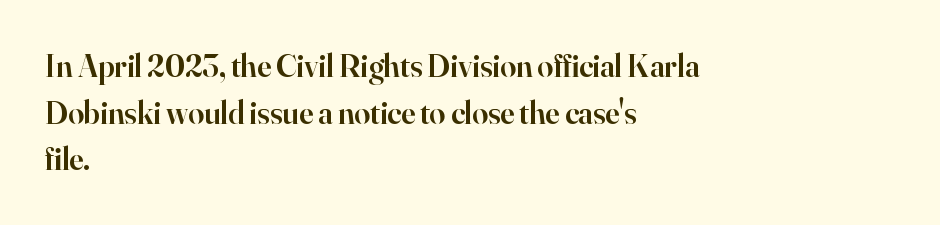
{"serif": "yes", "italic": "no", "bold": "semi", "weight": "semibold", "width": "normal", "stroke_contrast": "high", "x_height": "small", "monospaced": "no", "underline": "no", "align": "left", "line_spacing": "normal", "line_spacing_ratio": 1.46, "letter_spacing": "normal", "letter_spacing_em": 0.0, "glyph_px": 32}
